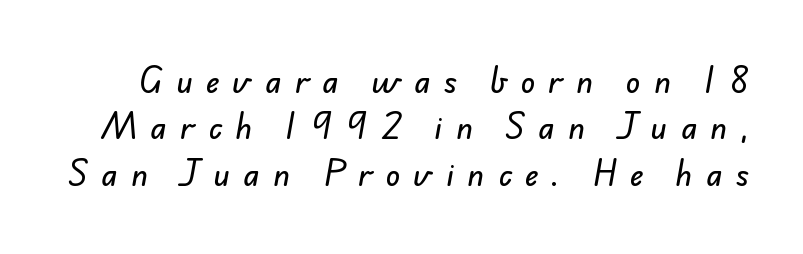
The designer left line spacing at the default. Display-style spreading of the glyphs; the letterfit is very open. Does the type have serifs? No, each stem ends abruptly. The zone under the glyphs is completely vacant. Here the designer chose a conventional face with non-uniform glyph widths.
